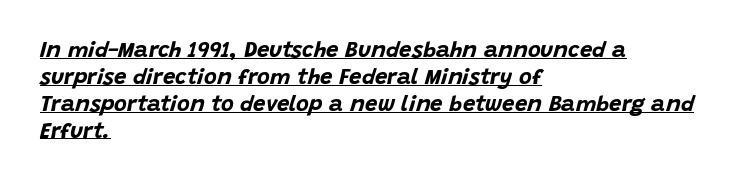
Q: Is the text bold? A: Yes.
Q: Is the text italic (slanted)? A: Yes, it leans right by about 15 degrees.
Q: Is the text underlined? A: Yes.
Q: How is the paragraph aligned? A: Left-aligned.
Q: Is the spacing between letters normal or unusually wide? A: Normal.
